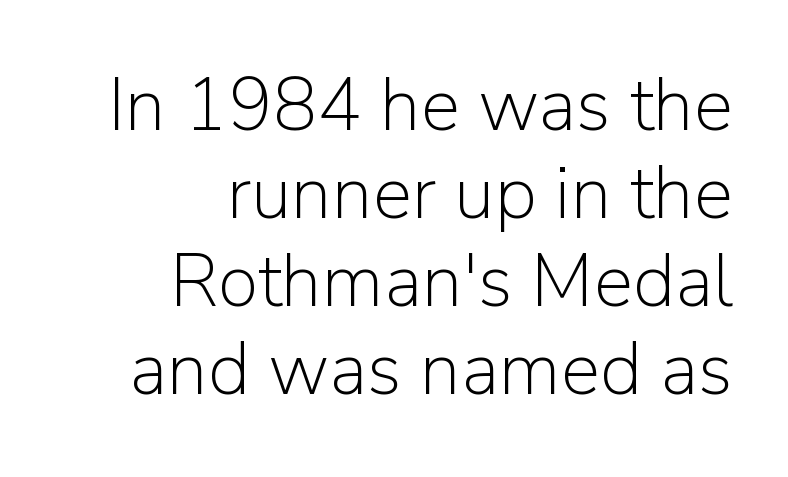
Q: Is the text bold? A: No.
Q: Is the text italic (slanted)? A: No, it is upright.
Q: Is the typeface a serif or a sans-serif typeface? A: Sans-serif.
Q: Is the text underlined? A: No.
Q: How is the paragraph aligned? A: Right-aligned.
Q: Is the spacing between letters normal or unusually wide? A: Normal.
Q: Width (condensed, normal, or wide)? A: Normal.
Q: Stroke contrast? A: Low.
Q: x-height? A: Medium.
Q: Monospaced? A: No.
